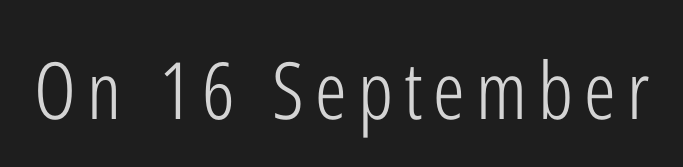
Q: Is the text bold? A: No.
Q: Is the text italic (slanted)? A: No, it is upright.
Q: Is the typeface a serif or a sans-serif typeface? A: Sans-serif.
Q: Is the text underlined? A: No.
Q: Width (condensed, normal, or wide)? A: Condensed.
Q: Stroke contrast? A: Low.
Q: x-height? A: Medium.
Q: Monospaced? A: No.
